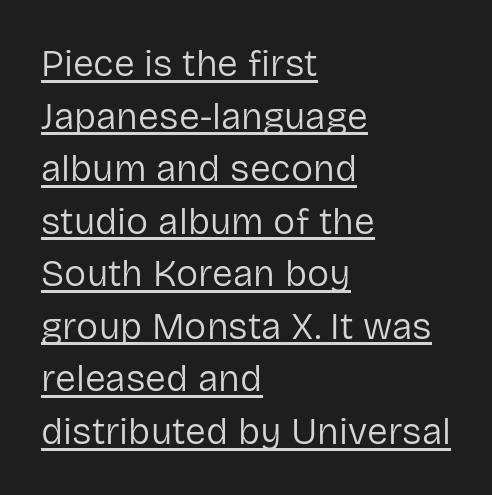
Q: Is the text bold? A: No.
Q: Is the text italic (slanted)? A: No, it is upright.
Q: Is the typeface a serif or a sans-serif typeface? A: Sans-serif.
Q: Is the text underlined? A: Yes.
Q: How is the paragraph aligned? A: Left-aligned.
Q: Is the spacing between letters normal or unusually wide? A: Normal.
Q: Is the spacing between lines tight, normal or loose? A: Normal.
Q: Width (condensed, normal, or wide)? A: Normal.
Q: Stroke contrast? A: Low.
Q: x-height? A: Medium.
Q: Monospaced? A: No.
